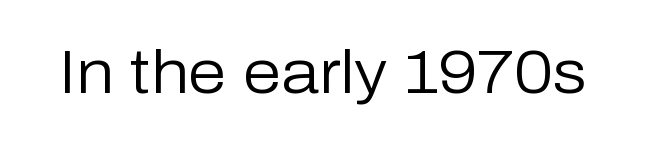
Spacing between characters is what you'd get straight out of the box. Nothing sits at the stroke ends, so this counts as sans-serif. Ascenders rise straight up at ninety degrees. The passage shown is not underscored anywhere. Summary of weight: not heavy and not bold. Proportional: the letters do not fall into vertical columns.
